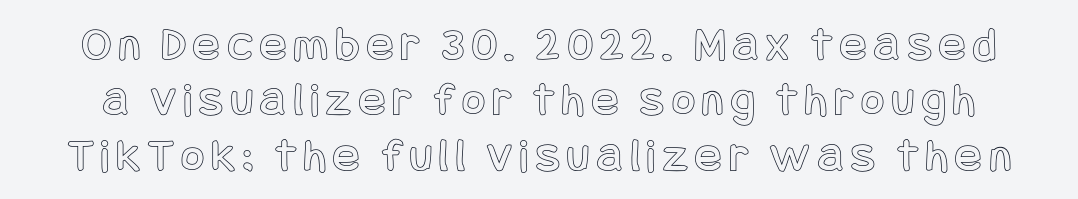
Nobody drew a line under any word here. Closely set lines give the paragraph a compact silhouette. Every character sits straight up, as roman type does.
